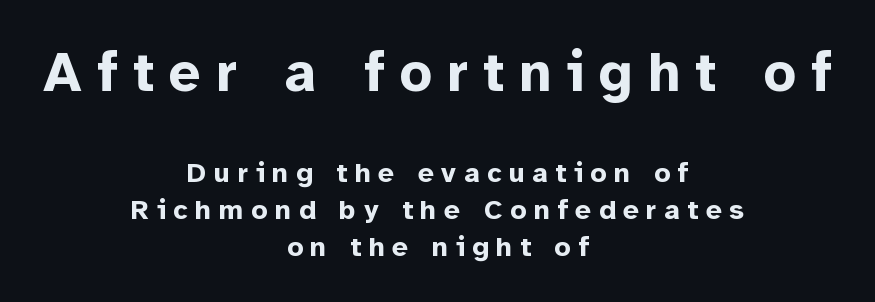
This is heavy type, rendered in bold. Look at the glyph heights: the upper group is clearly the bigger setting. The tracking jumps out immediately: characters are airy and widely separated. The rag falls on both sides of this text block equally.
